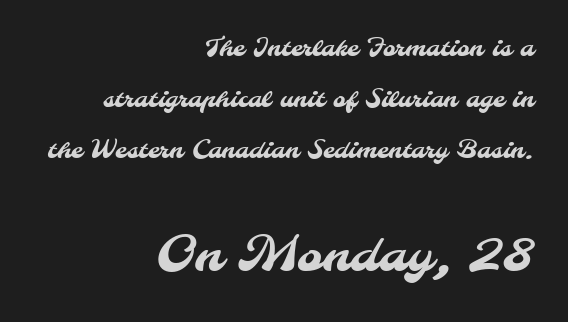
Q: Is the typeface a serif or a sans-serif typeface? A: Sans-serif.
Q: Is the text underlined? A: No.
Q: How is the paragraph aligned? A: Right-aligned.
Q: Is the spacing between letters normal or unusually wide? A: Normal.
Q: Is the spacing between lines tight, normal or loose? A: Loose.
Q: Which block of text is set in a larger size, the first (top) or the second (bottom)? A: The second (bottom) one.
Q: Width (condensed, normal, or wide)? A: Normal.
Q: Stroke contrast? A: Medium.
Q: x-height? A: Small.
Q: Monospaced? A: No.
